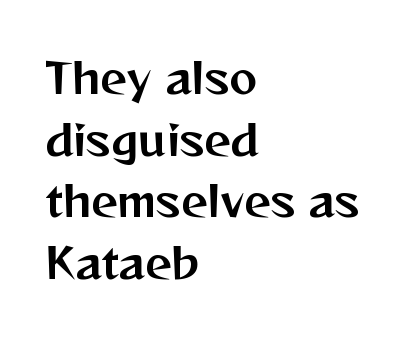
Vertically, the passage feels balanced, rows spaced as you'd expect. Think of a printed novel: that variable character pitch is what you see here. Serif or sans? Sans — the stroke terminals are bare. Notice how the passage keeps a crisp vertical edge on the left only. No word sits above an underline.
